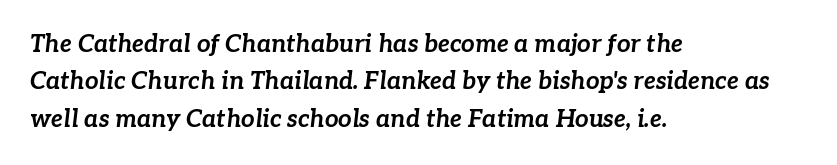
Normally led — the rows are evenly, conventionally spaced. The space beneath each line is pristine and unruled. Style check: oblique. Spacing between characters is what you'd get straight out of the box.
